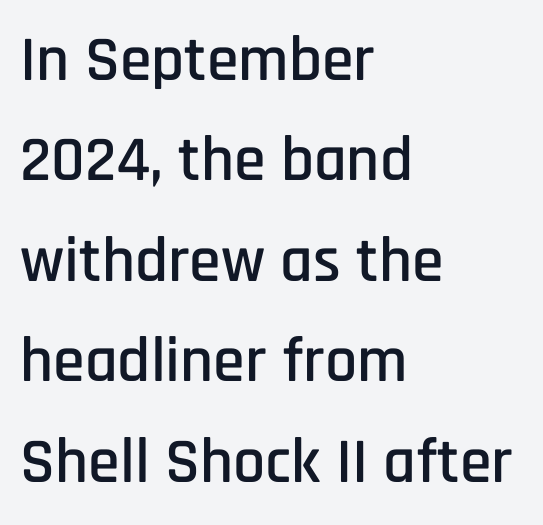
Q: Is the text italic (slanted)? A: No, it is upright.
Q: Is the typeface a serif or a sans-serif typeface? A: Sans-serif.
Q: Is the text underlined? A: No.
Q: How is the paragraph aligned? A: Left-aligned.
Q: Is the spacing between letters normal or unusually wide? A: Normal.
Q: Is the spacing between lines tight, normal or loose? A: Normal.
Q: Width (condensed, normal, or wide)? A: Condensed.
Q: Stroke contrast? A: Low.
Q: x-height? A: Large.
Q: Monospaced? A: No.
